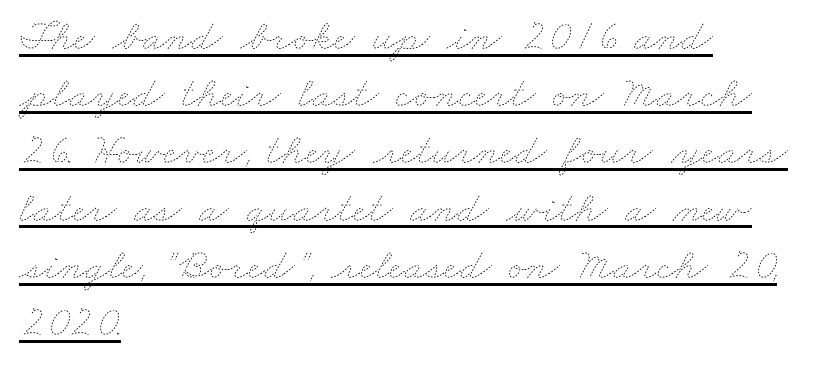
The image shows 44 px thin, wide type; set left-aligned, normal line spacing (1.3x), normal letter spacing, underlined; low stroke contrast and a small x-height.
